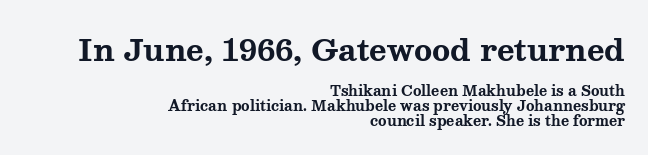
{"serif": "yes", "italic": "no", "bold": "yes", "weight": "bold", "width": "wide", "stroke_contrast": "medium", "x_height": "medium", "monospaced": "no", "underline": "no", "align": "right", "line_spacing": "tight", "line_spacing_ratio": 1.05, "letter_spacing": "normal", "letter_spacing_em": 0.0, "larger_block": "first", "size_ratio": 2.14, "glyph_px": 30}
